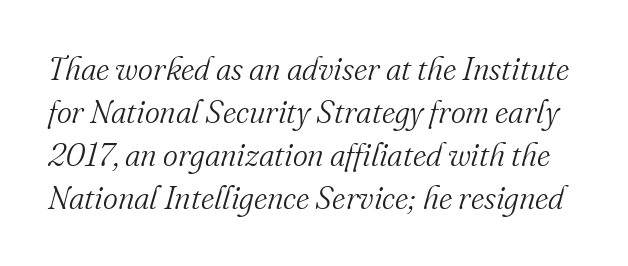
Q: Is the text bold? A: No.
Q: Is the text italic (slanted)? A: Yes, it leans right by about 16 degrees.
Q: Is the typeface a serif or a sans-serif typeface? A: Serif.
Q: Is the text underlined? A: No.
Q: Is the spacing between letters normal or unusually wide? A: Normal.
Q: Is the spacing between lines tight, normal or loose? A: Normal.
Q: Width (condensed, normal, or wide)? A: Normal.
Q: Stroke contrast? A: Medium.
Q: x-height? A: Small.
Q: Monospaced? A: No.
